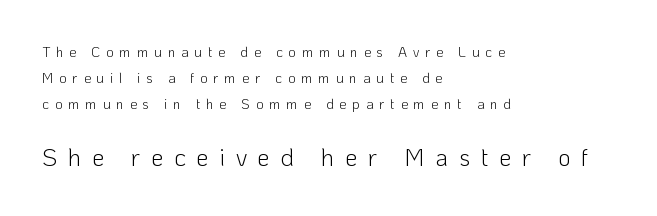
The image shows 25 px text type, upright; set left-aligned, line spacing 1.84x, unusually wide letter spacing (+0.42 em), not underlined; the second (bottom) block is 1.79x larger.
